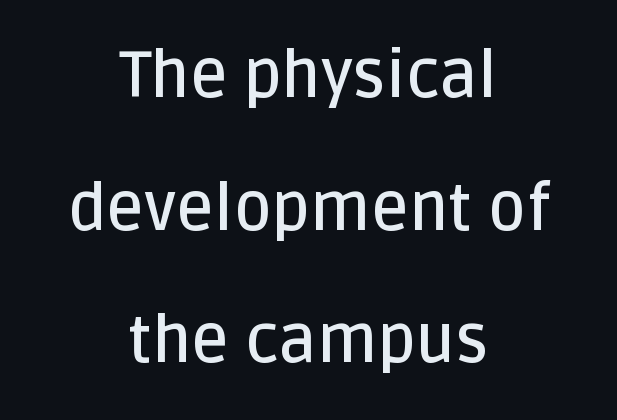
Q: Is the text bold? A: Semi-bold.
Q: Is the text italic (slanted)? A: No, it is upright.
Q: Is the typeface a serif or a sans-serif typeface? A: Sans-serif.
Q: Is the text underlined? A: No.
Q: How is the paragraph aligned? A: Centered.
Q: Is the spacing between letters normal or unusually wide? A: Normal.
Q: Is the spacing between lines tight, normal or loose? A: Loose.
Q: Width (condensed, normal, or wide)? A: Normal.
Q: Stroke contrast? A: Low.
Q: x-height? A: Large.
Q: Monospaced? A: No.
